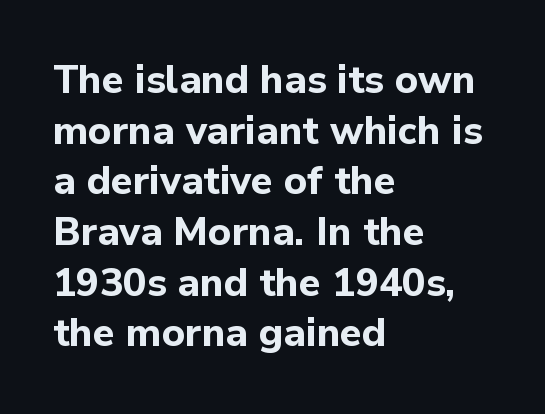
Bold? Absolutely — the strokes are thick and heavy. The designer left line spacing at the default. Looks like regular typesetting: each glyph gets only the width it needs. You could call the tracking neutral — neither tight nor loose.
